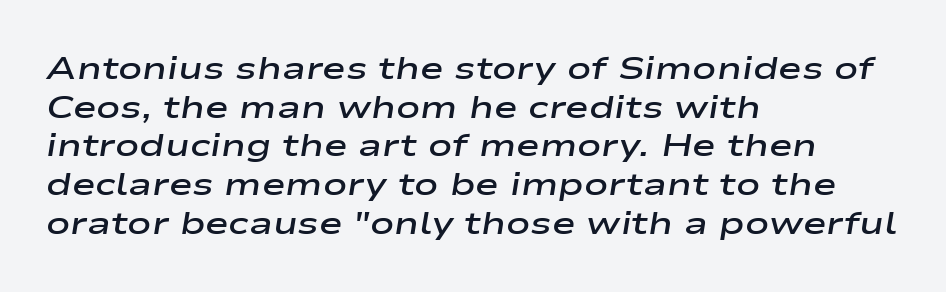
A typesetter would call this proportional, since set widths differ per character. Quick note: italic. Rule under the text: the space is simply empty. The passage shown is semibold, sitting just below true bold. Short note: letters normally spaced. The lines in this sample share a left origin and differ only in where they stop.
